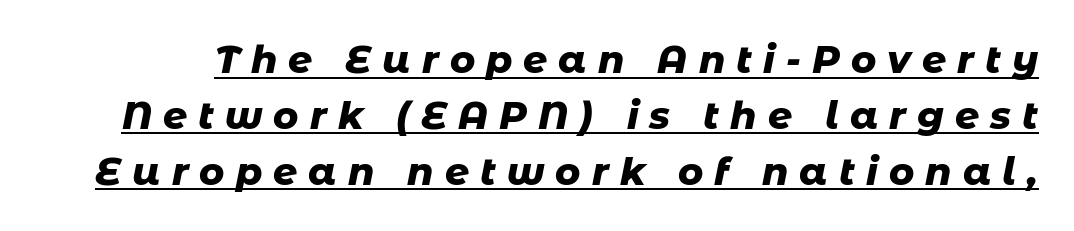
The image shows 38 px heavy type, italic (leaning right); set normal line spacing (1.47x), unusually wide letter spacing (+0.29 em), underlined; low stroke contrast and a medium x-height.
